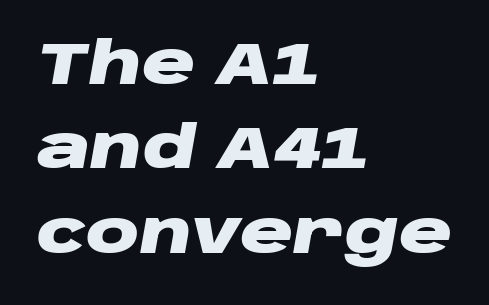
{"italic": "yes", "lean": "right", "slant_degrees": 10, "bold": "yes", "weight": "heavy", "width": "wide", "stroke_contrast": "low", "x_height": "large", "monospaced": "no", "underline": "no", "align": "left", "line_spacing": "normal", "line_spacing_ratio": 1.43, "letter_spacing": "normal", "letter_spacing_em": 0.0, "glyph_px": 59}
